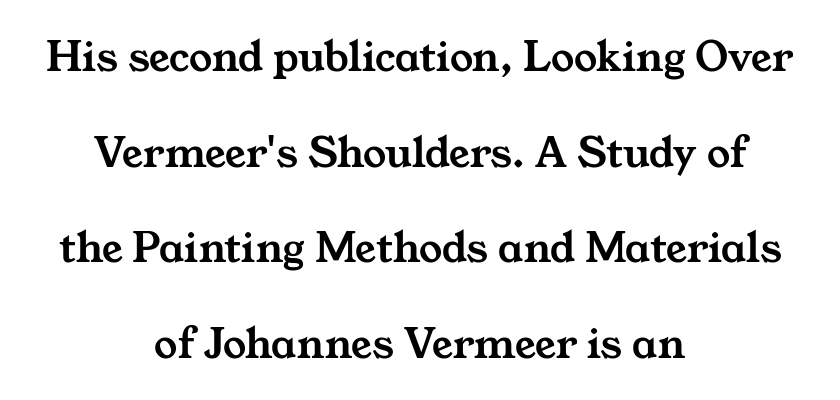
The image shows 46 px wide serif type; set centered, loose line spacing (2.08x), normal letter spacing, not underlined; medium stroke contrast and a medium x-height.
